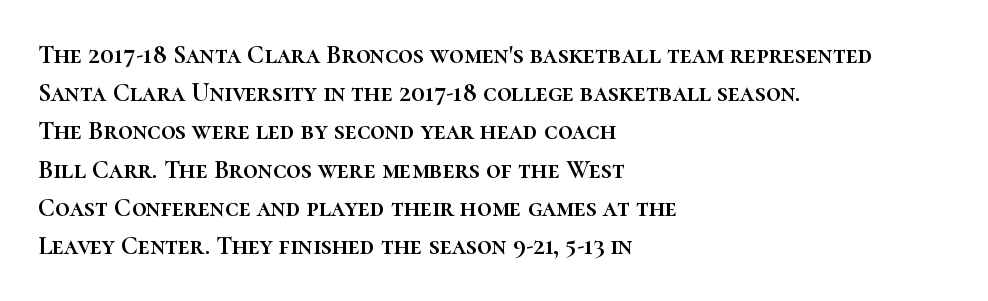
Q: Is the text italic (slanted)? A: No, it is upright.
Q: Is the text underlined? A: No.
Q: How is the paragraph aligned? A: Left-aligned.
Q: Is the spacing between letters normal or unusually wide? A: Normal.
Q: Is the spacing between lines tight, normal or loose? A: Normal.
